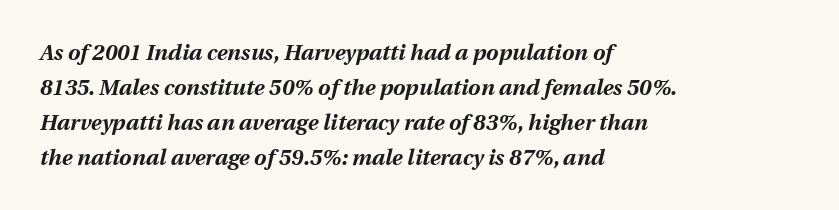
Q: Is the text bold? A: Yes.
Q: Is the text italic (slanted)? A: Yes, it leans right by about 12 degrees.
Q: Is the text underlined? A: No.
Q: How is the paragraph aligned? A: Left-aligned.
Q: Is the spacing between letters normal or unusually wide? A: Normal.
Q: Is the spacing between lines tight, normal or loose? A: Normal.
